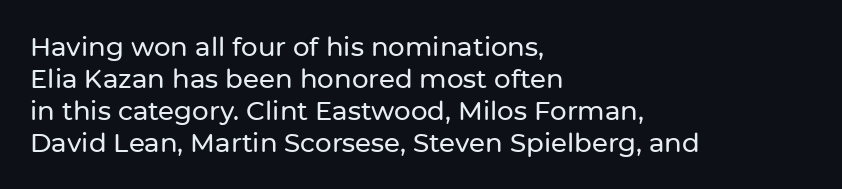
{"italic": "no", "underline": "no", "align": "left", "line_spacing_ratio": 1.23, "letter_spacing": "normal", "letter_spacing_em": 0.0, "glyph_px": 26}
